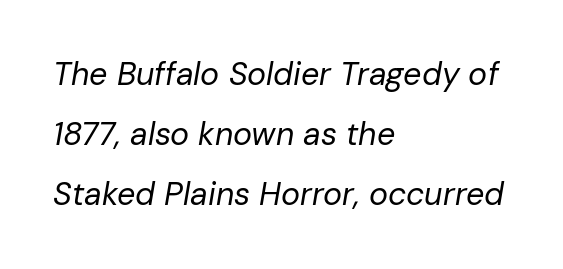
{"italic": "yes", "lean": "right", "slant_degrees": 10, "bold": "no", "weight": "regular", "width": "normal", "stroke_contrast": "low", "x_height": "medium", "monospaced": "no", "underline": "no", "align": "left", "line_spacing_ratio": 1.88, "letter_spacing": "normal", "letter_spacing_em": 0.0, "glyph_px": 32}
